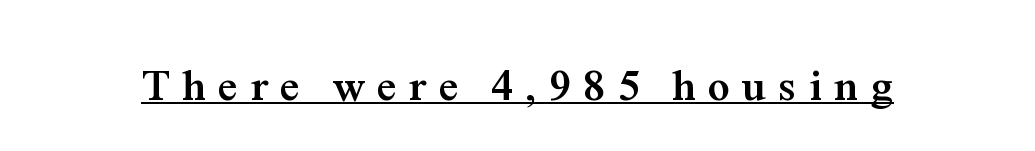
The image shows 44 px semibold serif type, upright; set unusually wide letter spacing (+0.28 em), underlined; medium stroke contrast and a medium x-height.
